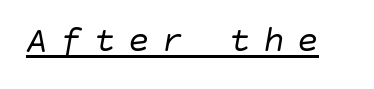
{"italic": "yes", "lean": "right", "slant_degrees": 10, "bold": "no", "weight": "regular", "width": "normal", "stroke_contrast": "low", "x_height": "large", "underline": "yes", "letter_spacing": "wide", "letter_spacing_em": 0.34, "glyph_px": 36}
